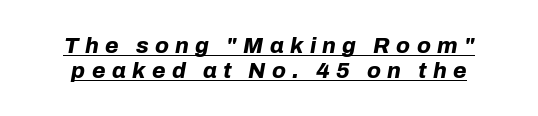
{"italic": "yes", "lean": "right", "slant_degrees": 10, "bold": "yes", "underline": "yes", "line_spacing": "tight", "line_spacing_ratio": 1.13, "letter_spacing": "wide", "letter_spacing_em": 0.29, "glyph_px": 22}
